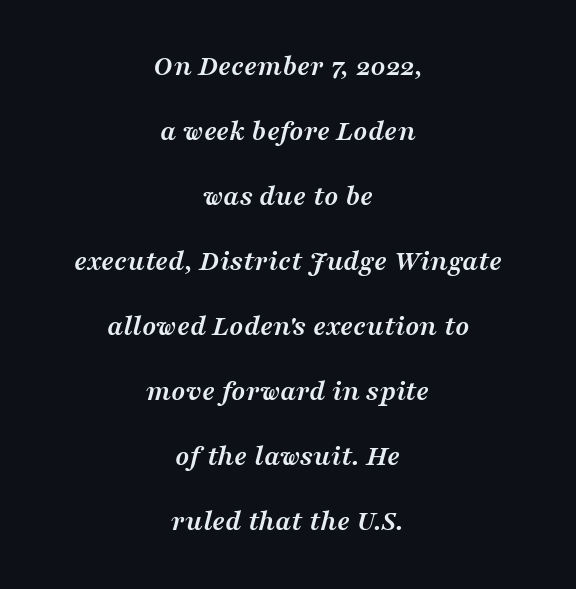
The image shows 29 px semibold, wide serif type, italic (leaning right); set centered, loose line spacing (2.24x), normal letter spacing, not underlined; medium stroke contrast and a medium x-height.
